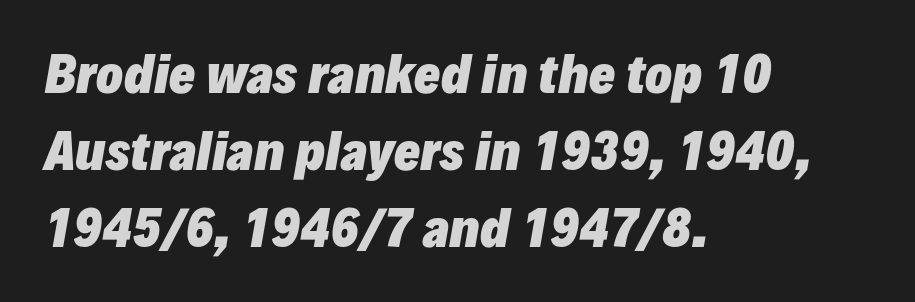
The image shows 49 px heavy type, italic (leaning right); set left-aligned, normal line spacing (1.57x), normal letter spacing, not underlined; low stroke contrast and a medium x-height.
